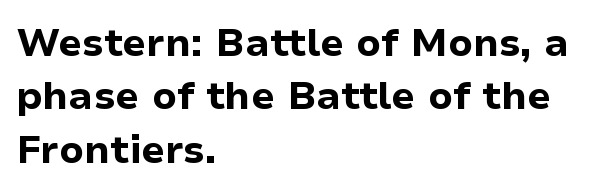
The image shows 39 px bold sans-serif type, upright; set left-aligned, normal line spacing (1.37x), normal letter spacing, not underlined; low stroke contrast and a medium x-height.
